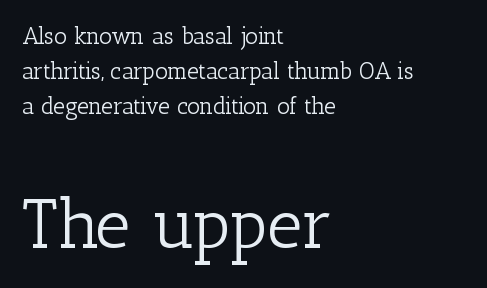
Q: Is the text bold? A: No.
Q: Is the text italic (slanted)? A: No, it is upright.
Q: Is the typeface a serif or a sans-serif typeface? A: Serif.
Q: Is the text underlined? A: No.
Q: How is the paragraph aligned? A: Left-aligned.
Q: Is the spacing between letters normal or unusually wide? A: Normal.
Q: Is the spacing between lines tight, normal or loose? A: Normal.
Q: Which block of text is set in a larger size, the first (top) or the second (bottom)? A: The second (bottom) one.
Q: Width (condensed, normal, or wide)? A: Normal.
Q: Stroke contrast? A: Low.
Q: x-height? A: Medium.
Q: Monospaced? A: No.
